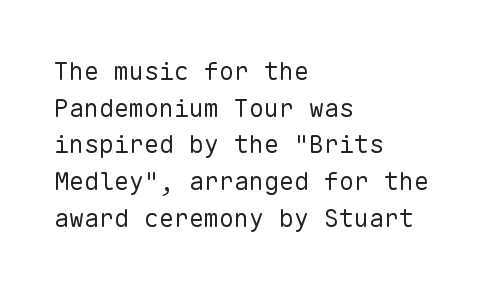
{"italic": "no", "bold": "no", "underline": "no", "align": "left", "line_spacing": "normal", "line_spacing_ratio": 1.47, "letter_spacing": "normal", "letter_spacing_em": 0.0, "glyph_px": 25}
